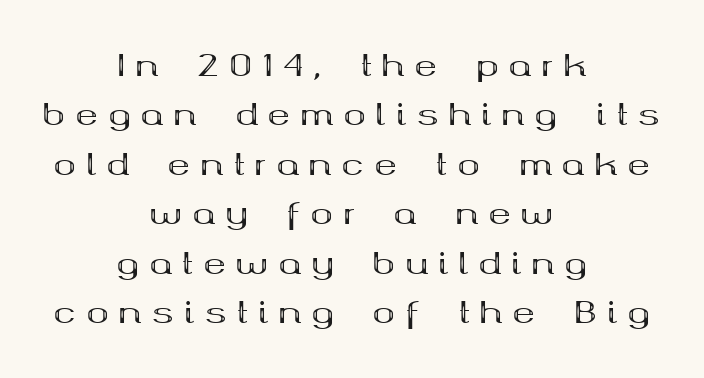
{"serif": "yes", "italic": "no", "bold": "yes", "weight": "bold", "width": "wide", "stroke_contrast": "medium", "x_height": "medium", "monospaced": "no", "underline": "no", "align": "center", "line_spacing": "normal", "line_spacing_ratio": 1.65, "letter_spacing": "wide", "letter_spacing_em": 0.34, "glyph_px": 30}
